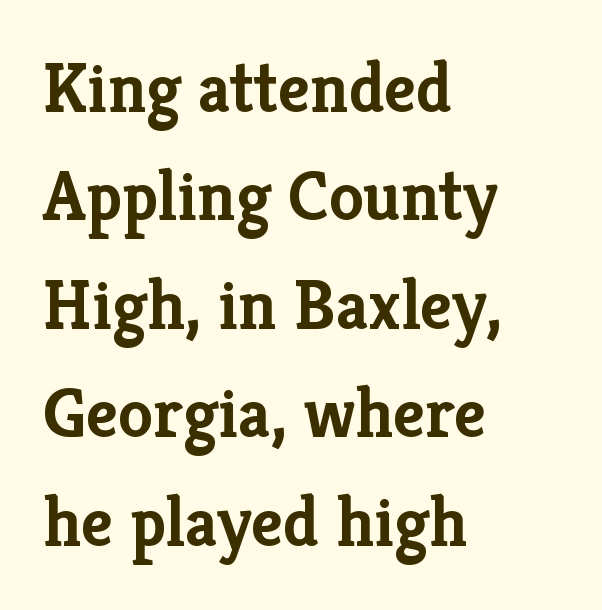
Q: Is the text bold? A: Yes.
Q: Is the text italic (slanted)? A: No, it is upright.
Q: Is the typeface a serif or a sans-serif typeface? A: Serif.
Q: Is the text underlined? A: No.
Q: How is the paragraph aligned? A: Left-aligned.
Q: Is the spacing between letters normal or unusually wide? A: Normal.
Q: Is the spacing between lines tight, normal or loose? A: Normal.
Q: Width (condensed, normal, or wide)? A: Normal.
Q: Stroke contrast? A: Low.
Q: x-height? A: Medium.
Q: Monospaced? A: No.
